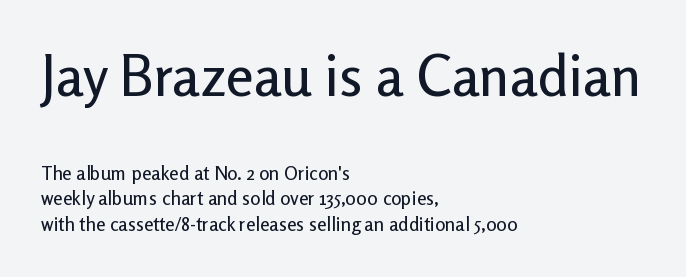
Top chunk: large. Bottom chunk: small. Words float on clear page, feet unadorned. Every stem runs plumb, perpendicular to the baseline. How are the letters spaced? Ordinarily, with no added tracking. Proportional: the letters do not fall into vertical columns. Stroke terminals: plain, sans-serif.
